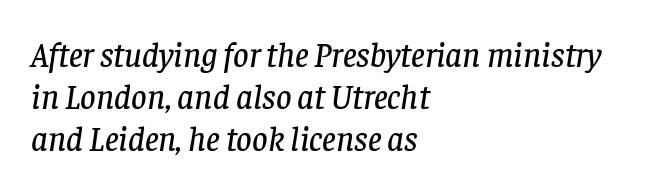
{"serif": "yes", "italic": "yes", "lean": "right", "slant_degrees": 8, "width": "normal", "stroke_contrast": "low", "x_height": "large", "monospaced": "no", "underline": "no", "align": "left", "line_spacing_ratio": 1.23, "letter_spacing": "normal", "letter_spacing_em": 0.0, "glyph_px": 34}
